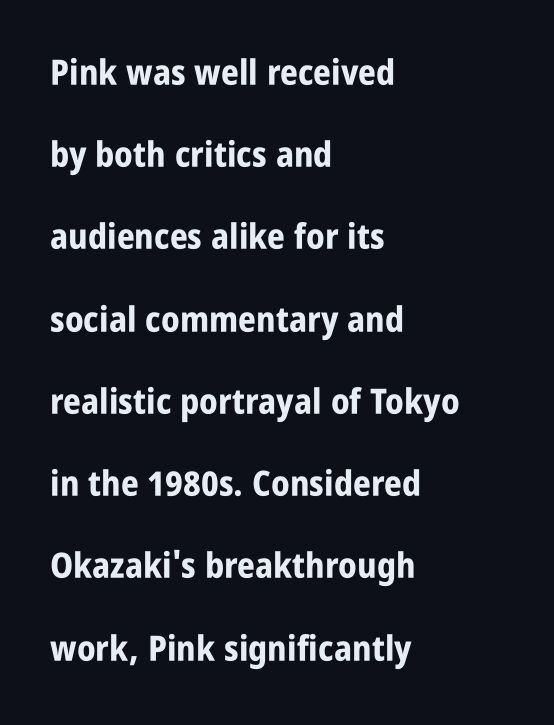
Q: Is the text bold? A: Yes.
Q: Is the text italic (slanted)? A: No, it is upright.
Q: Is the typeface a serif or a sans-serif typeface? A: Sans-serif.
Q: Is the text underlined? A: No.
Q: How is the paragraph aligned? A: Left-aligned.
Q: Is the spacing between letters normal or unusually wide? A: Normal.
Q: Is the spacing between lines tight, normal or loose? A: Loose.
Q: Width (condensed, normal, or wide)? A: Condensed.
Q: Stroke contrast? A: Low.
Q: x-height? A: Large.
Q: Monospaced? A: No.
